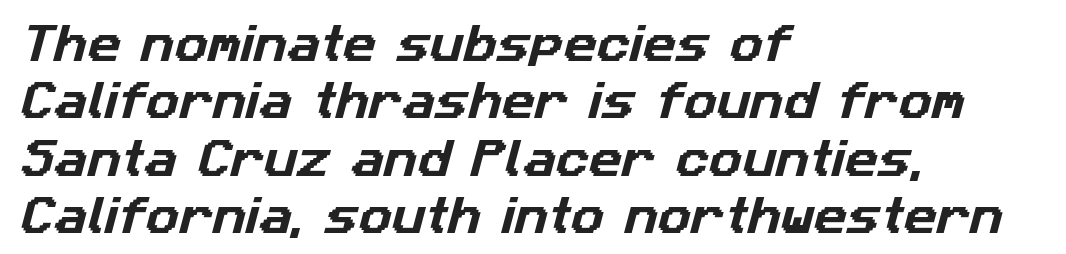
{"serif": "no", "width": "normal", "stroke_contrast": "low", "x_height": "medium", "monospaced": "no", "underline": "no", "align": "left", "line_spacing": "normal", "line_spacing_ratio": 1.4, "letter_spacing": "normal", "letter_spacing_em": 0.0, "glyph_px": 41}
